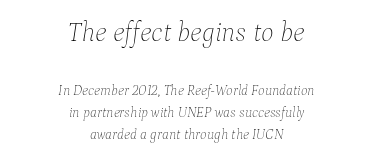
{"italic": "yes", "lean": "right", "slant_degrees": 9, "bold": "no", "underline": "no", "align": "center", "line_spacing": "normal", "line_spacing_ratio": 1.59, "letter_spacing": "normal", "letter_spacing_em": 0.0, "larger_block": "first", "size_ratio": 1.93, "glyph_px": 27}
